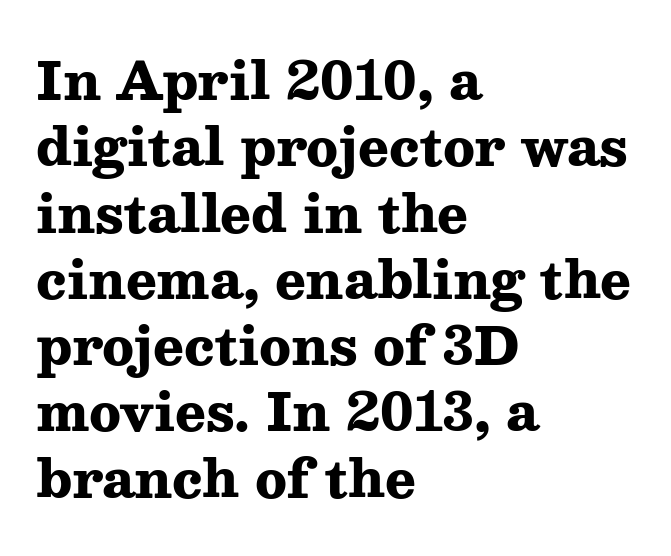
Strong, thick strokes mark this as bold type. The passage shown is typed in a proportional face where columns would drift. Horizontal alignment here is leftward, the default for most running prose. Nothing unusual about the tracking: characters are spaced as the font intends. Honestly, the row spacing looks completely unremarkable.
